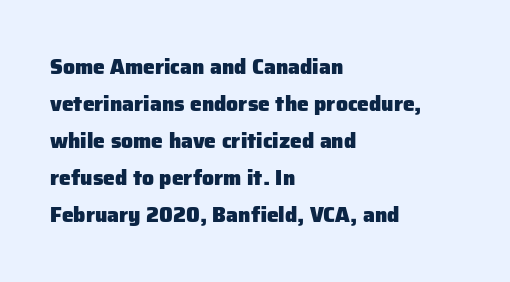
Bare-footed words on every line. Line starts are locked; line ends wander. The type is set solid horizontally, with unmodified tracking. In terms of posture, this sample is upright. Heavy-handed strokes throughout: this text is bold.
